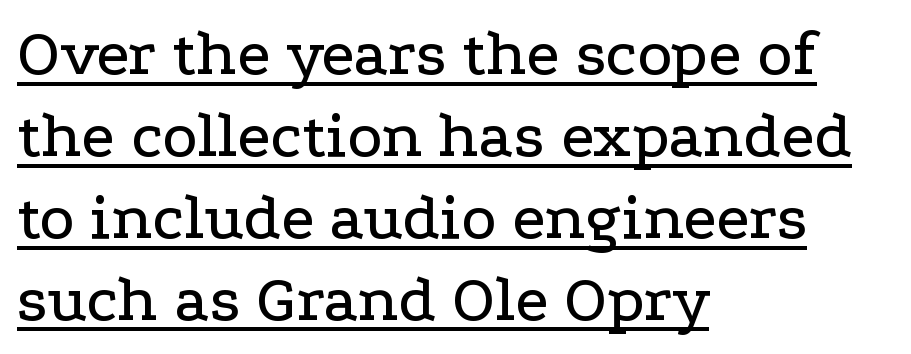
Q: Is the text italic (slanted)? A: No, it is upright.
Q: Is the typeface a serif or a sans-serif typeface? A: Serif.
Q: Is the text underlined? A: Yes.
Q: How is the paragraph aligned? A: Left-aligned.
Q: Is the spacing between letters normal or unusually wide? A: Normal.
Q: Width (condensed, normal, or wide)? A: Wide.
Q: Stroke contrast? A: Low.
Q: x-height? A: Medium.
Q: Monospaced? A: No.
